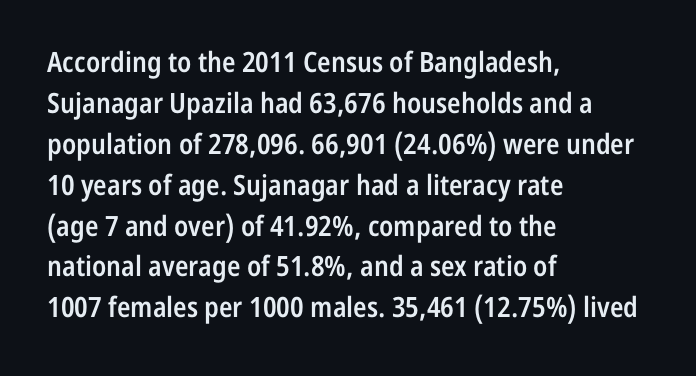
{"serif": "no", "italic": "no", "bold": "semi", "weight": "semibold", "width": "condensed", "stroke_contrast": "low", "x_height": "medium", "monospaced": "no", "underline": "no", "align": "left", "line_spacing": "normal", "line_spacing_ratio": 1.46, "letter_spacing": "normal", "letter_spacing_em": 0.0, "glyph_px": 28}
